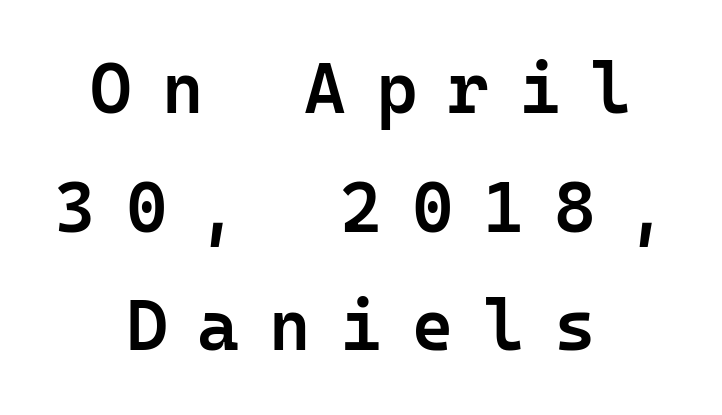
Q: Is the text bold? A: Semi-bold.
Q: Is the text italic (slanted)? A: No, it is upright.
Q: Is the typeface a serif or a sans-serif typeface? A: Sans-serif.
Q: Is the text underlined? A: No.
Q: How is the paragraph aligned? A: Centered.
Q: Is the spacing between letters normal or unusually wide? A: Unusually wide.
Q: Is the spacing between lines tight, normal or loose? A: Normal.
Q: Width (condensed, normal, or wide)? A: Normal.
Q: Stroke contrast? A: Low.
Q: x-height? A: Medium.
Q: Monospaced? A: Yes.
